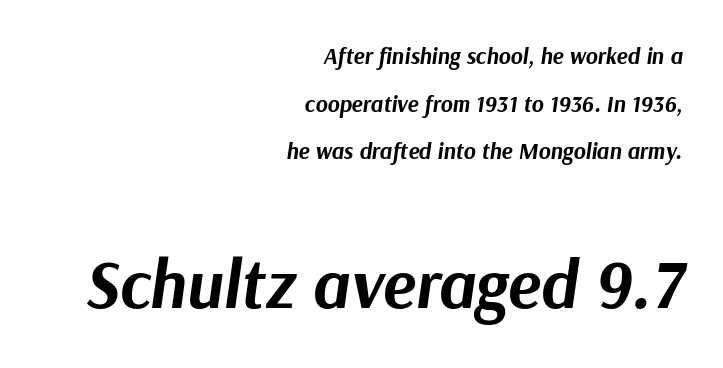
Vertically, the passage feels expansive, rows floating well apart. Characters are canted at an angle relative to the baseline's perpendicular. These lines are rendered in a variable-pitch font. The type is set solid horizontally, with unmodified tracking.
